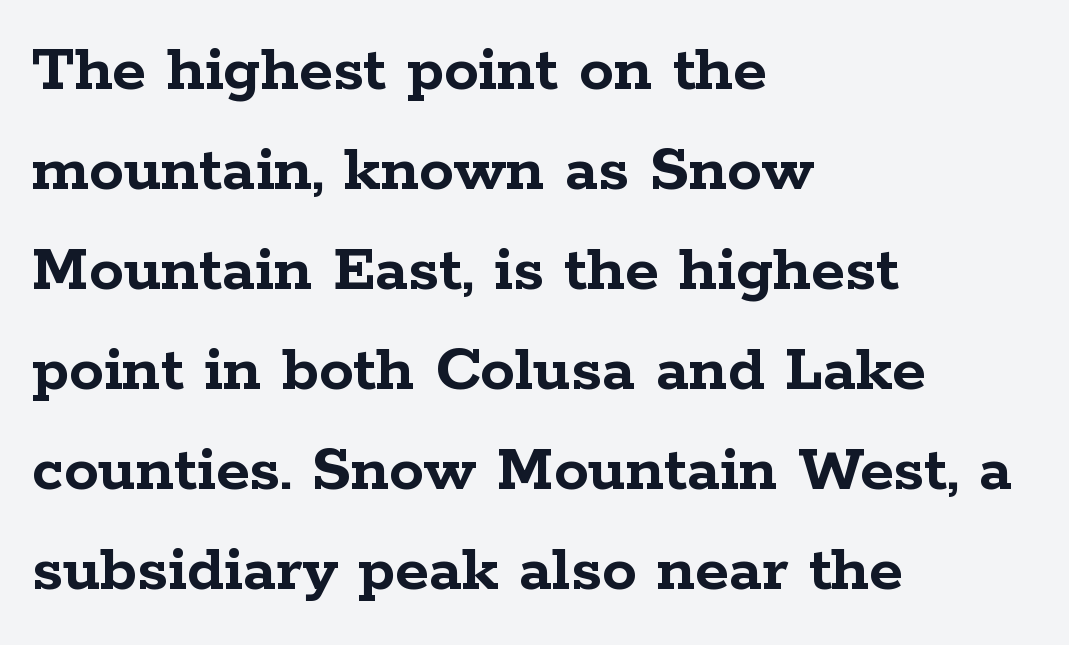
Designer's note — italics off, roman on. The letters are bold, with thick, heavy strokes. Underlining? Definitely not there. The face used here is proportionally spaced, like ordinary book or web type. The setting favours the left margin, as ordinary paragraphs usually do. You could call the tracking neutral — neither tight nor loose.
